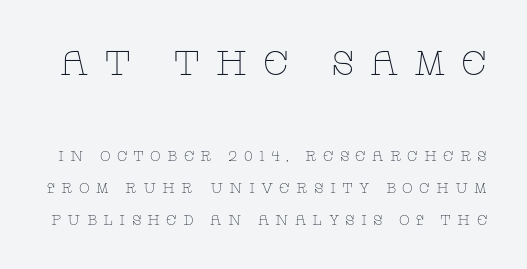
The image shows 35 px thin, wide serif type, upright; set loose line spacing (2.27x), unusually wide letter spacing (+0.44 em), not underlined; the first (top) block is 2.5x larger; low stroke contrast and a large x-height.
